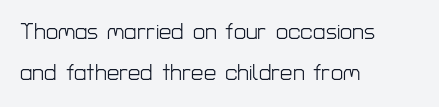
Bare-footed words on every line. No letter is thick-stroked: the sample isn't bold. Every row of glyphs begins at an identical x-position on the left. Standard letterfit; no display-style spreading of the glyphs.
